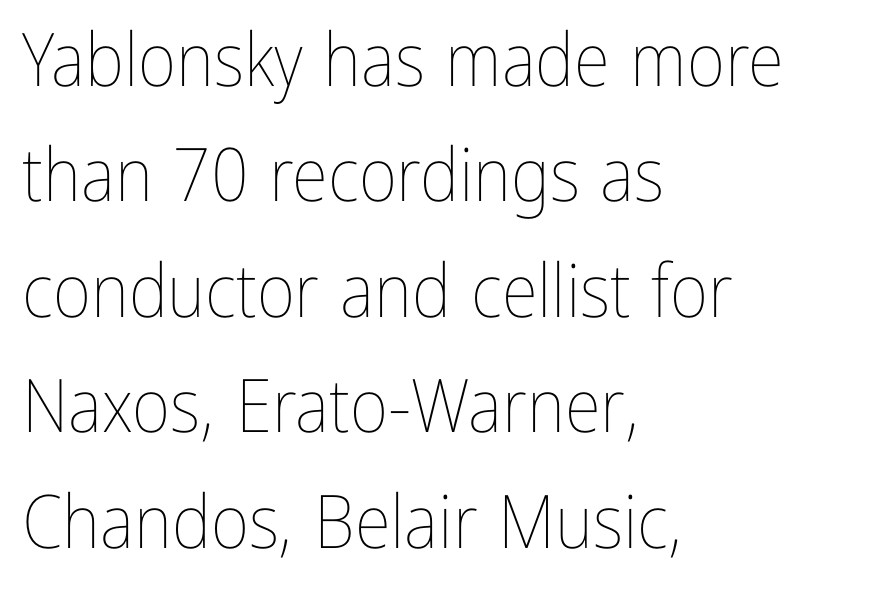
{"italic": "no", "bold": "no", "weight": "thin", "width": "condensed", "stroke_contrast": "low", "x_height": "medium", "monospaced": "no", "underline": "no", "align": "left", "line_spacing": "normal", "line_spacing_ratio": 1.56, "letter_spacing": "normal", "letter_spacing_em": 0.0, "glyph_px": 74}
